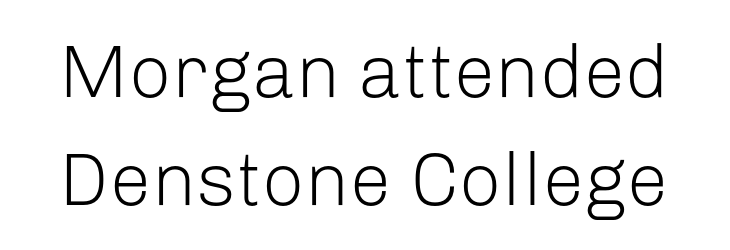
The image shows 75 px light sans-serif type, upright; set normal line spacing (1.44x), normal letter spacing, not underlined; low stroke contrast and a medium x-height.
